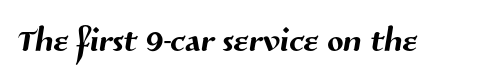
The image shows 48 px sans-serif type; set normal letter spacing, not underlined; medium stroke contrast and a medium x-height.
